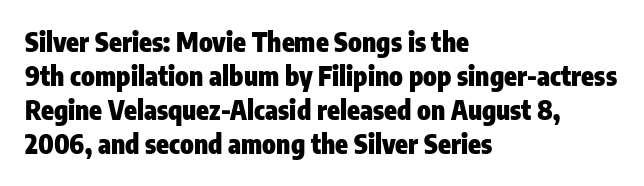
The image shows 26 px bold type, upright; set left-aligned, normal line spacing (1.31x), normal letter spacing, not underlined.
